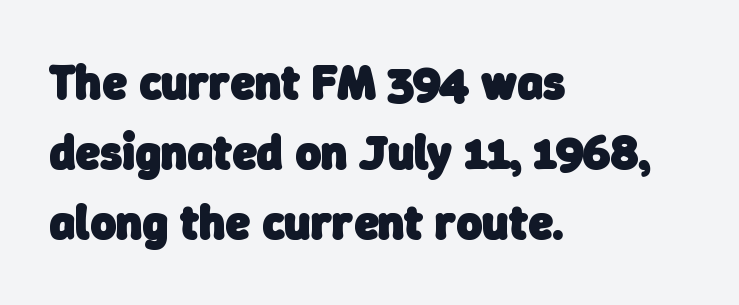
The image shows 49 px heavy sans-serif type; set left-aligned, normal line spacing (1.43x), normal letter spacing, not underlined; low stroke contrast and a medium x-height.
